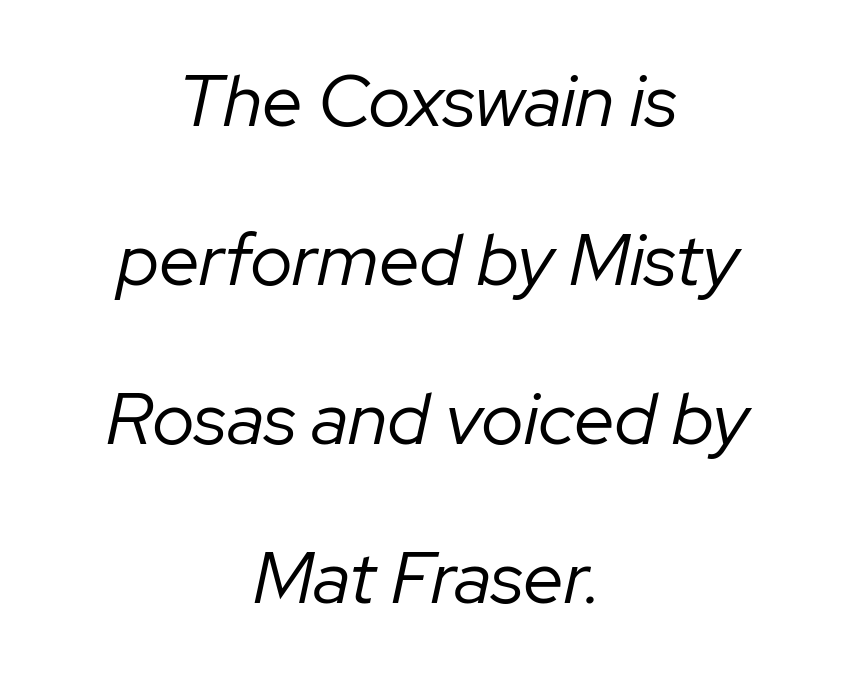
Q: Is the text bold? A: No.
Q: Is the text italic (slanted)? A: Yes, it leans right by about 12 degrees.
Q: Is the text underlined? A: No.
Q: How is the paragraph aligned? A: Centered.
Q: Is the spacing between letters normal or unusually wide? A: Normal.
Q: Is the spacing between lines tight, normal or loose? A: Loose.
Q: Width (condensed, normal, or wide)? A: Normal.
Q: Stroke contrast? A: Low.
Q: x-height? A: Medium.
Q: Monospaced? A: No.
